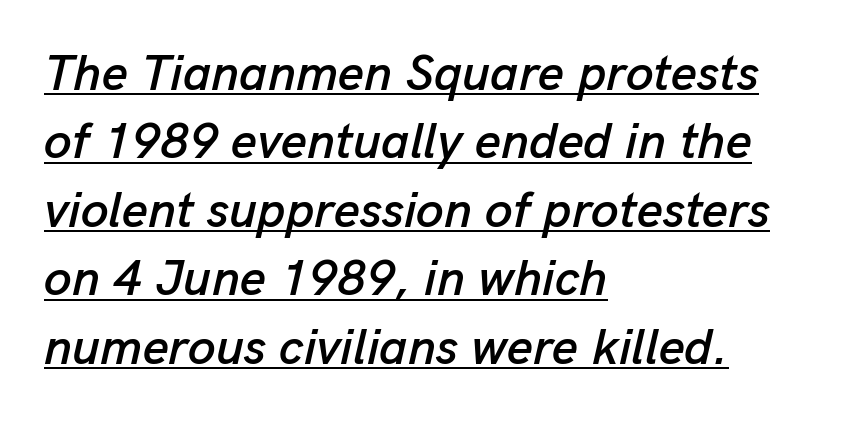
{"italic": "yes", "lean": "right", "slant_degrees": 13, "width": "normal", "stroke_contrast": "low", "x_height": "medium", "monospaced": "no", "underline": "yes", "align": "left", "line_spacing": "normal", "line_spacing_ratio": 1.37, "letter_spacing": "normal", "letter_spacing_em": 0.0, "glyph_px": 50}
